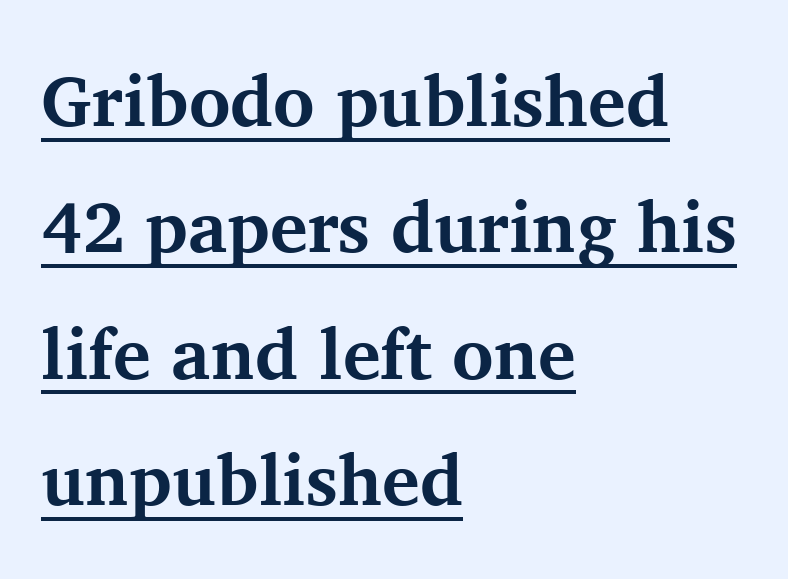
Q: Is the text bold? A: Yes.
Q: Is the text italic (slanted)? A: No, it is upright.
Q: Is the typeface a serif or a sans-serif typeface? A: Serif.
Q: Is the text underlined? A: Yes.
Q: How is the paragraph aligned? A: Left-aligned.
Q: Is the spacing between letters normal or unusually wide? A: Normal.
Q: Width (condensed, normal, or wide)? A: Normal.
Q: Stroke contrast? A: Medium.
Q: x-height? A: Medium.
Q: Monospaced? A: No.
